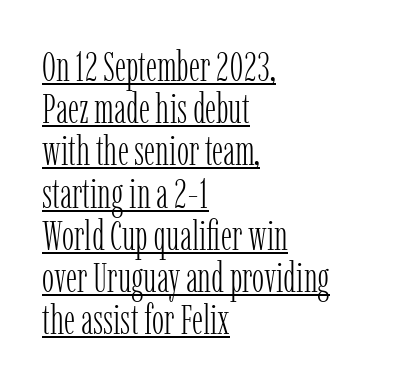
Q: Is the text bold? A: No.
Q: Is the text italic (slanted)? A: No, it is upright.
Q: Is the typeface a serif or a sans-serif typeface? A: Serif.
Q: Is the text underlined? A: Yes.
Q: How is the paragraph aligned? A: Left-aligned.
Q: Is the spacing between letters normal or unusually wide? A: Normal.
Q: Is the spacing between lines tight, normal or loose? A: Tight.
Q: Width (condensed, normal, or wide)? A: Condensed.
Q: Stroke contrast? A: Low.
Q: x-height? A: Medium.
Q: Monospaced? A: No.
